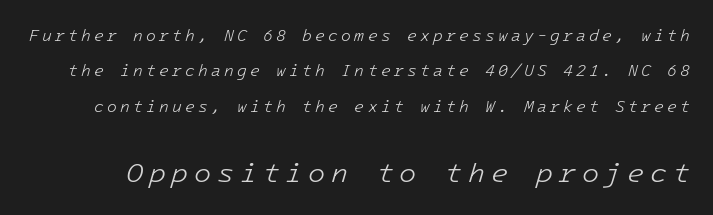
Q: Is the text bold? A: No.
Q: Is the text italic (slanted)? A: Yes, it leans right by about 16 degrees.
Q: Is the text underlined? A: No.
Q: Is the spacing between letters normal or unusually wide? A: Unusually wide.
Q: Is the spacing between lines tight, normal or loose? A: Loose.
Q: Which block of text is set in a larger size, the first (top) or the second (bottom)? A: The second (bottom) one.
Q: Width (condensed, normal, or wide)? A: Normal.
Q: Stroke contrast? A: Low.
Q: x-height? A: Medium.
Q: Monospaced? A: Yes.
